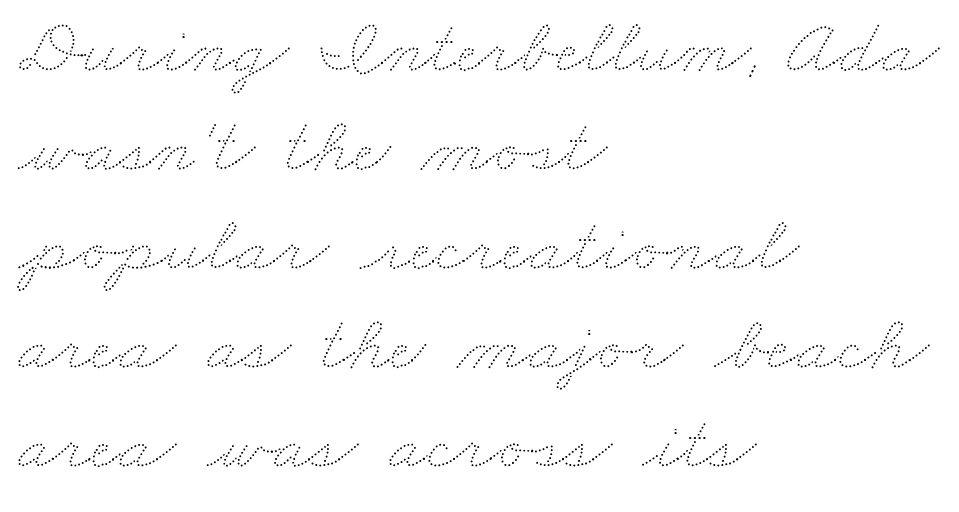
Q: Is the text bold? A: No.
Q: Is the text underlined? A: No.
Q: How is the paragraph aligned? A: Left-aligned.
Q: Is the spacing between letters normal or unusually wide? A: Normal.
Q: Is the spacing between lines tight, normal or loose? A: Normal.
Q: Width (condensed, normal, or wide)? A: Wide.
Q: Stroke contrast? A: Medium.
Q: x-height? A: Small.
Q: Monospaced? A: No.
